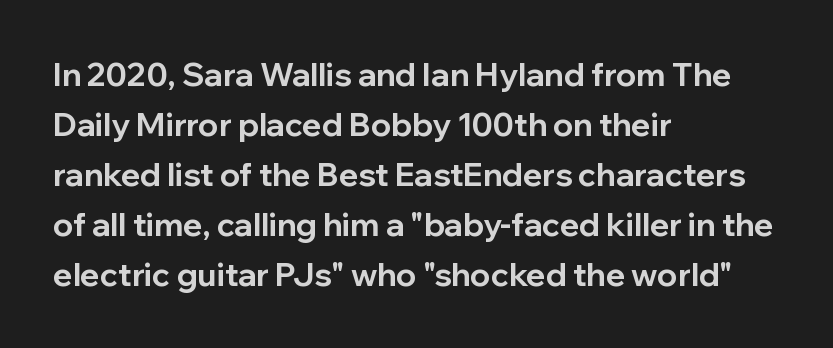
Is this a fixed-width face? No — the glyphs have proportional, varying widths. The line-height multiplier appears to be the usual default. The rendering shows plain stroke endings on the letterforms — a sans-serif design. Emphasis by weight is at full strength: bold.
